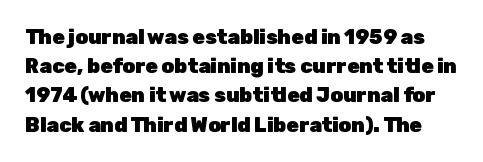
{"italic": "no", "bold": "yes", "underline": "no", "line_spacing": "normal", "line_spacing_ratio": 1.46, "letter_spacing": "normal", "letter_spacing_em": 0.0, "glyph_px": 20}
